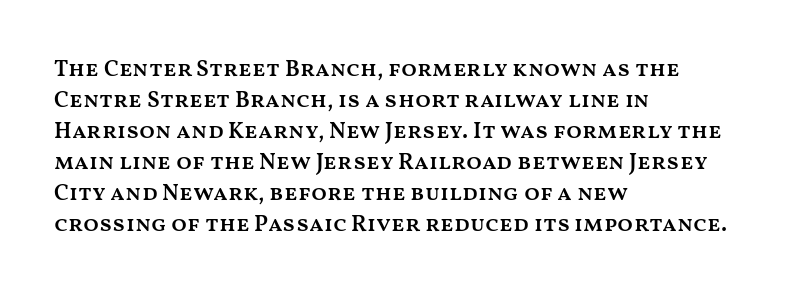
A bare baseline throughout the passage. The gaps between neighbouring characters are ordinary and unremarkable. These lines were composed using upright roman letters. Honestly, the row spacing looks completely unremarkable. In terms of weight, the rendering is demibold, just under bold. The typesetter chose a ragged-right arrangement here.
